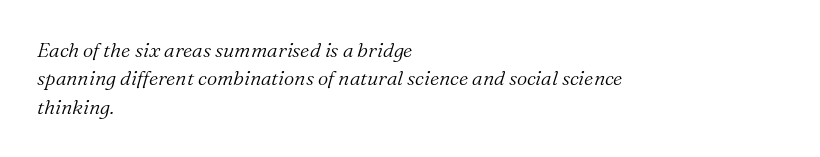
The face used here has a pronounced slope to its letters. Honestly, the letter spacing is just normal — you wouldn't notice it. Descenders are the only things crossing below the line. A typesetter would call this leading conventional body-copy spacing. The compositor pushed each line to the left boundary.
